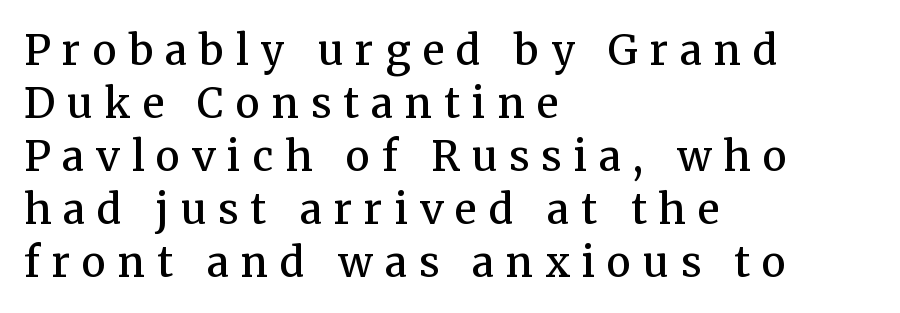
{"serif": "yes", "italic": "no", "bold": "semi", "weight": "semibold", "width": "normal", "stroke_contrast": "medium", "x_height": "medium", "monospaced": "no", "underline": "no", "align": "left", "line_spacing": "normal", "line_spacing_ratio": 1.29, "letter_spacing": "wide", "letter_spacing_em": 0.29, "glyph_px": 41}
